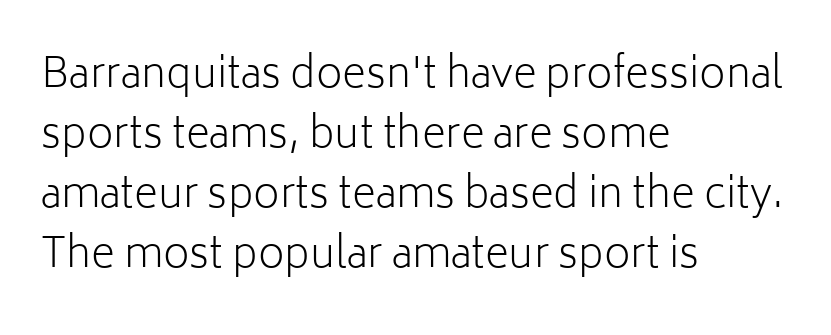
The image shows 41 px light sans-serif type, upright; set left-aligned, normal line spacing (1.46x), normal letter spacing, not underlined; low stroke contrast and a medium x-height.
